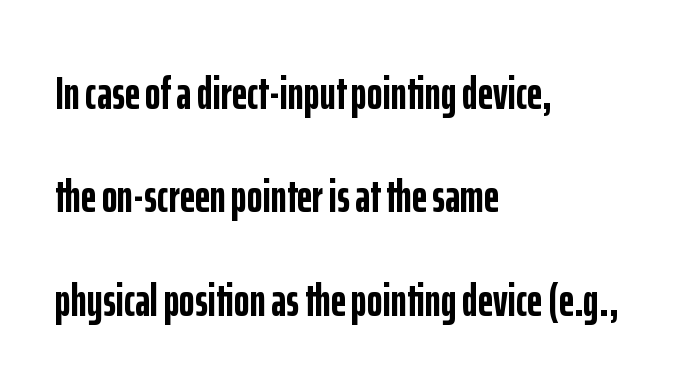
Check the space under the baseline: it is left empty. A typesetter would call this leading open, well beyond the default. What kind of face is this? One without serifs — a sans. These lines are set flush left with a ragged right edge. Here the designer chose a conventional face with non-uniform glyph widths. Does the lettering tilt? It doesn't — this is upright.
